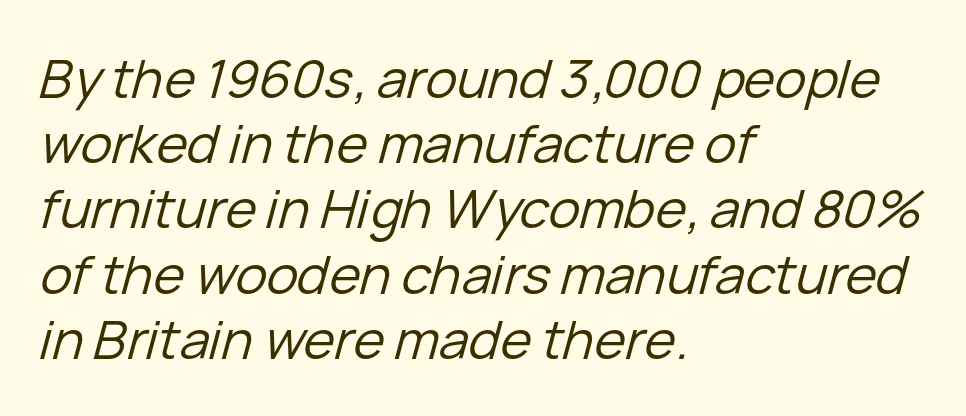
The image shows 53 px regular-weight type, italic (leaning right); set left-aligned, line spacing 1.23x, normal letter spacing, not underlined; low stroke contrast and a medium x-height.
